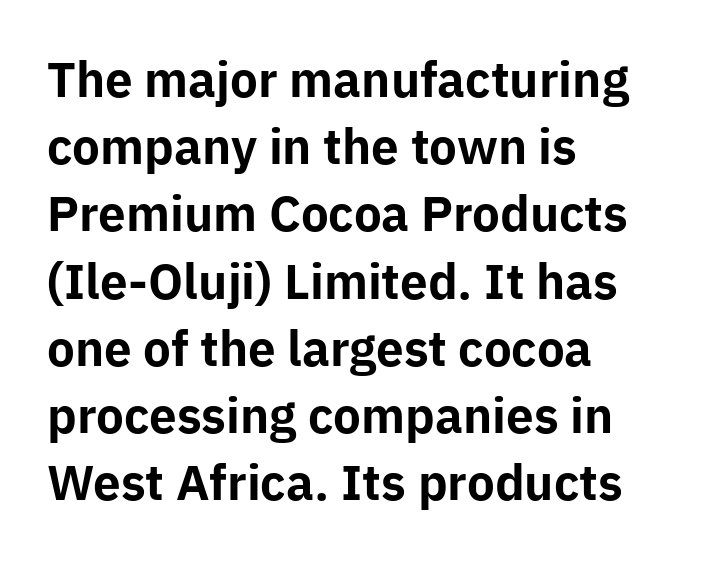
{"serif": "no", "italic": "no", "bold": "yes", "weight": "bold", "width": "normal", "stroke_contrast": "low", "x_height": "medium", "monospaced": "no", "underline": "no", "align": "left", "line_spacing": "normal", "line_spacing_ratio": 1.43, "letter_spacing": "normal", "letter_spacing_em": 0.0, "glyph_px": 47}
